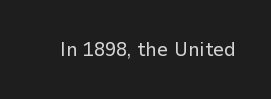
Posture: upright roman. Short note: letters normally spaced. The weight would be labelled regular, book, light, or lighter still. Lines of text with bare space underneath.
